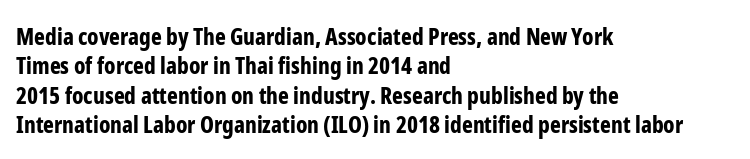
{"italic": "no", "bold": "yes", "underline": "no", "align": "left", "line_spacing": "normal", "line_spacing_ratio": 1.28, "letter_spacing": "normal", "letter_spacing_em": 0.0, "glyph_px": 23}
